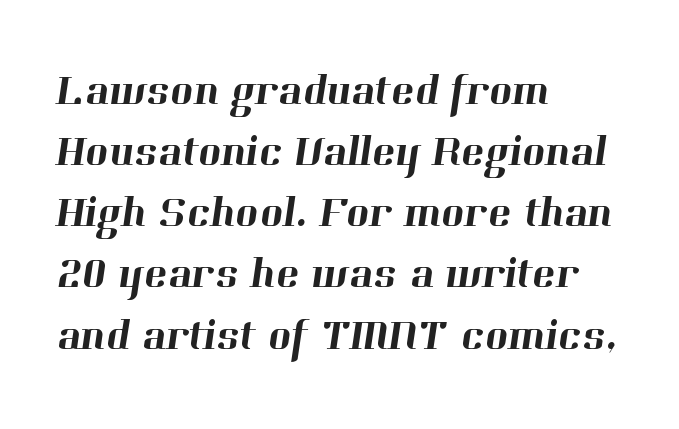
Q: Is the typeface a serif or a sans-serif typeface? A: Serif.
Q: Is the text underlined? A: No.
Q: How is the paragraph aligned? A: Left-aligned.
Q: Is the spacing between letters normal or unusually wide? A: Normal.
Q: Is the spacing between lines tight, normal or loose? A: Normal.
Q: Width (condensed, normal, or wide)? A: Normal.
Q: Stroke contrast? A: High.
Q: x-height? A: Medium.
Q: Monospaced? A: No.
